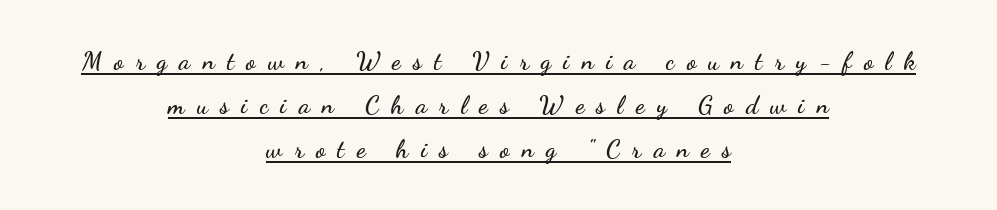
The image shows 25 px text type; set centered, line spacing 1.76x, unusually wide letter spacing (+0.49 em), underlined.
